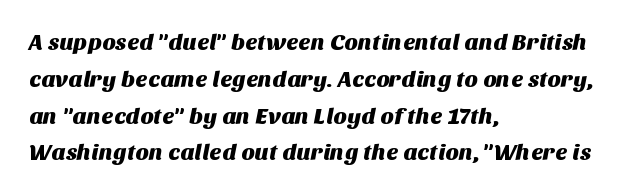
{"underline": "no", "align": "left", "line_spacing": "normal", "line_spacing_ratio": 1.6, "letter_spacing": "normal", "letter_spacing_em": 0.0, "glyph_px": 23}
